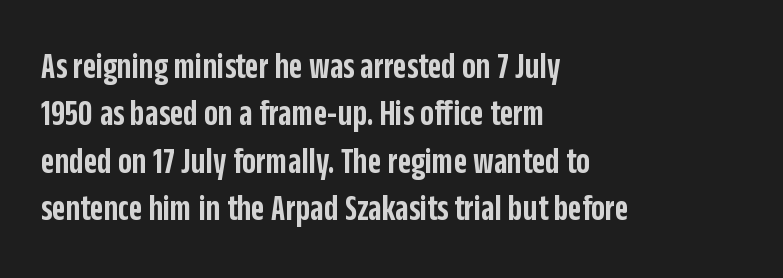
This block has exactly the height ordinary leading produces. The baseline area is clear. Look at the bottom of the vertical strokes: they stop flat, with no serifs. The specimen reads as upright at a glance. Casual observation: everything's shoved over to the left. You could not count columns in this text — the font is proportionally spaced.
